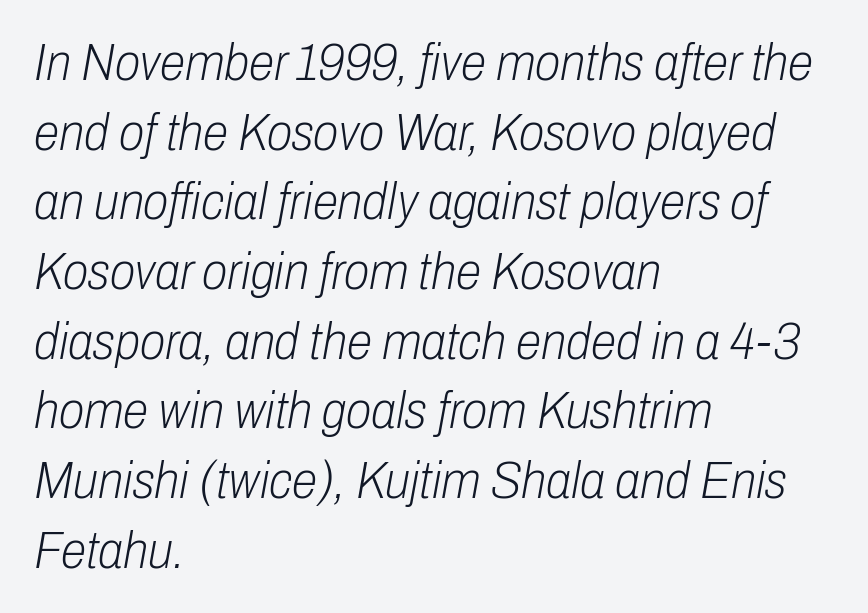
These glyphs show unthickened strokes, regular width or finer. Leading: standard. Glyph-to-glyph distance matches everyday printed text. Only glyphs here, with clear space below each row. The text carries the slant typical of an italic or oblique font.
